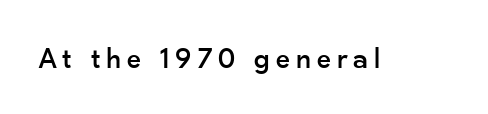
The image shows 30 px sans-serif type, upright; set not underlined; low stroke contrast and a small x-height.
